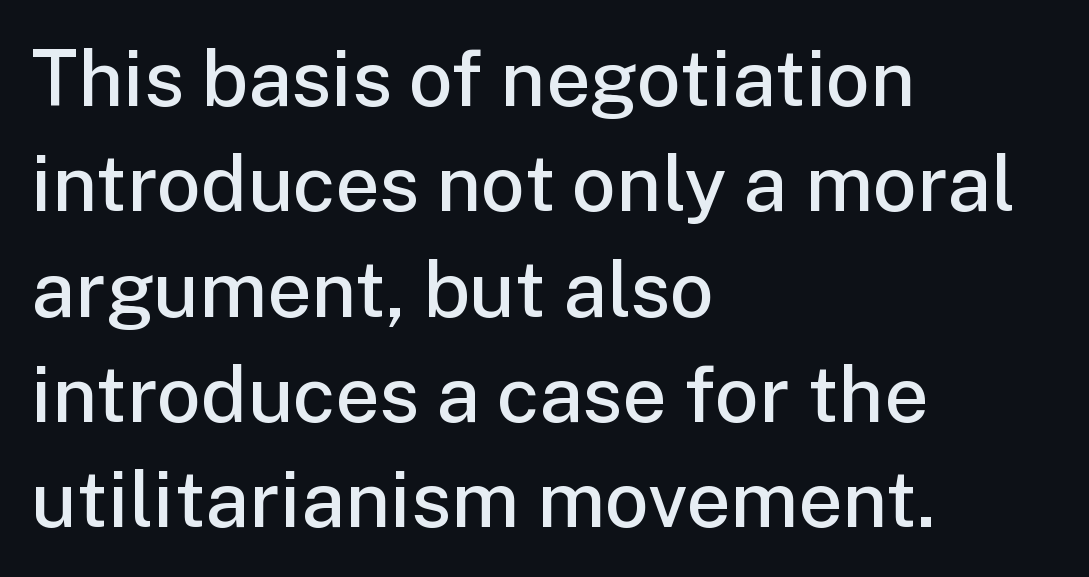
{"serif": "no", "italic": "no", "bold": "semi", "weight": "semibold", "width": "normal", "stroke_contrast": "low", "x_height": "medium", "monospaced": "no", "underline": "no", "align": "left", "line_spacing": "normal", "line_spacing_ratio": 1.35, "letter_spacing": "normal", "letter_spacing_em": 0.0, "glyph_px": 78}
